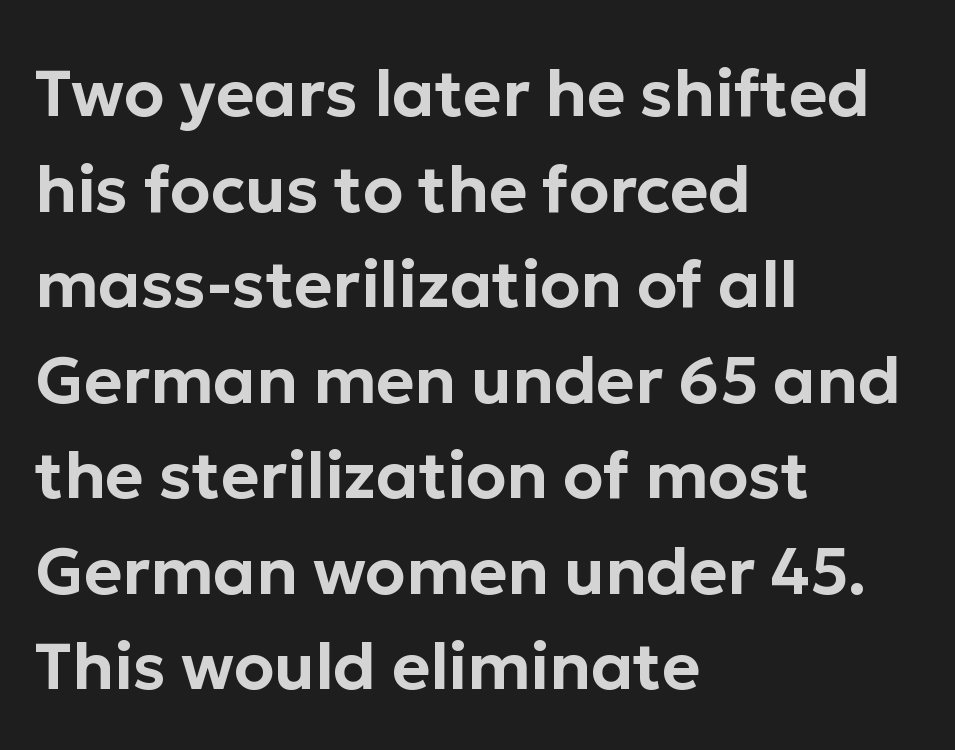
{"serif": "no", "italic": "no", "width": "normal", "stroke_contrast": "low", "x_height": "medium", "monospaced": "no", "underline": "no", "align": "left", "line_spacing": "normal", "line_spacing_ratio": 1.47, "letter_spacing": "normal", "letter_spacing_em": 0.0, "glyph_px": 65}
